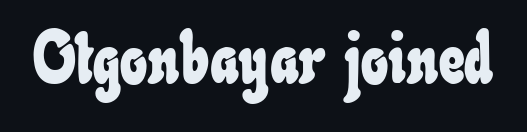
Q: Is the text underlined? A: No.
Q: Is the spacing between letters normal or unusually wide? A: Normal.
Q: Width (condensed, normal, or wide)? A: Condensed.
Q: Stroke contrast? A: Low.
Q: x-height? A: Small.
Q: Monospaced? A: No.
